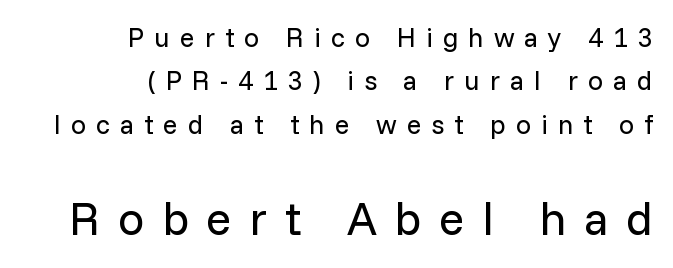
Q: Is the text bold? A: No.
Q: Is the text italic (slanted)? A: No, it is upright.
Q: Is the typeface a serif or a sans-serif typeface? A: Sans-serif.
Q: Is the text underlined? A: No.
Q: How is the paragraph aligned? A: Right-aligned.
Q: Is the spacing between letters normal or unusually wide? A: Unusually wide.
Q: Is the spacing between lines tight, normal or loose? A: Normal.
Q: Which block of text is set in a larger size, the first (top) or the second (bottom)? A: The second (bottom) one.
Q: Width (condensed, normal, or wide)? A: Normal.
Q: Stroke contrast? A: Low.
Q: x-height? A: Medium.
Q: Monospaced? A: No.
